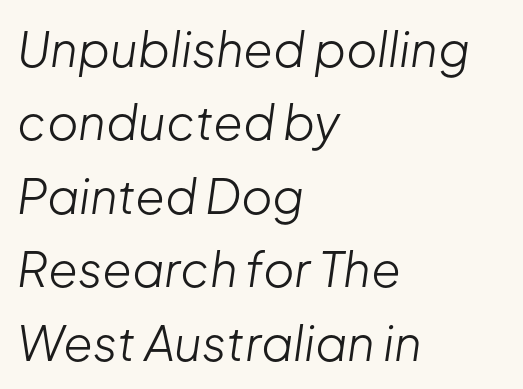
{"italic": "yes", "lean": "right", "slant_degrees": 8, "bold": "no", "weight": "light", "width": "normal", "stroke_contrast": "low", "x_height": "medium", "monospaced": "no", "underline": "no", "align": "left", "line_spacing": "normal", "line_spacing_ratio": 1.53, "letter_spacing": "normal", "letter_spacing_em": 0.0, "glyph_px": 48}
